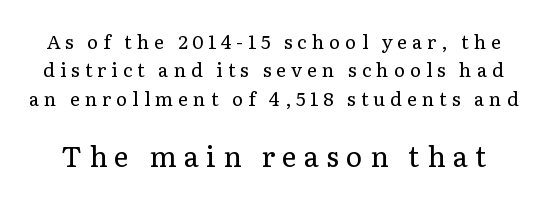
The image shows 28 px regular-weight serif type, upright; set normal line spacing (1.5x), unusually wide letter spacing (+0.26 em), not underlined; the second (bottom) block is 1.47x larger; low stroke contrast and a medium x-height.
